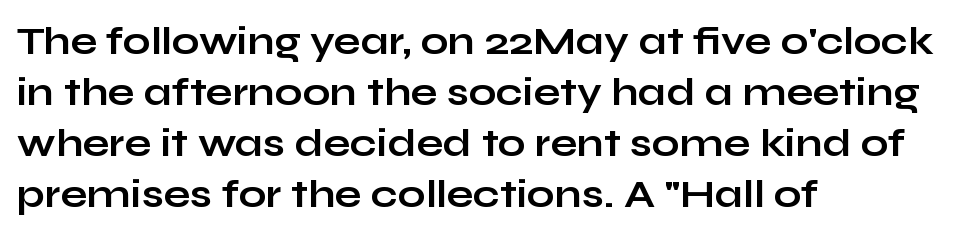
Q: Is the text bold? A: Yes.
Q: Is the text italic (slanted)? A: No, it is upright.
Q: Is the typeface a serif or a sans-serif typeface? A: Sans-serif.
Q: Is the text underlined? A: No.
Q: How is the paragraph aligned? A: Left-aligned.
Q: Is the spacing between letters normal or unusually wide? A: Normal.
Q: Is the spacing between lines tight, normal or loose? A: Normal.
Q: Width (condensed, normal, or wide)? A: Wide.
Q: Stroke contrast? A: Low.
Q: x-height? A: Medium.
Q: Monospaced? A: No.
